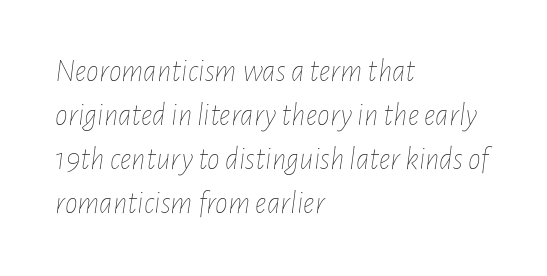
Q: Is the text bold? A: No.
Q: Is the text italic (slanted)? A: Yes, it leans right by about 7 degrees.
Q: Is the text underlined? A: No.
Q: How is the paragraph aligned? A: Left-aligned.
Q: Is the spacing between letters normal or unusually wide? A: Normal.
Q: Is the spacing between lines tight, normal or loose? A: Normal.
Q: Width (condensed, normal, or wide)? A: Condensed.
Q: Stroke contrast? A: Low.
Q: x-height? A: Medium.
Q: Monospaced? A: No.
